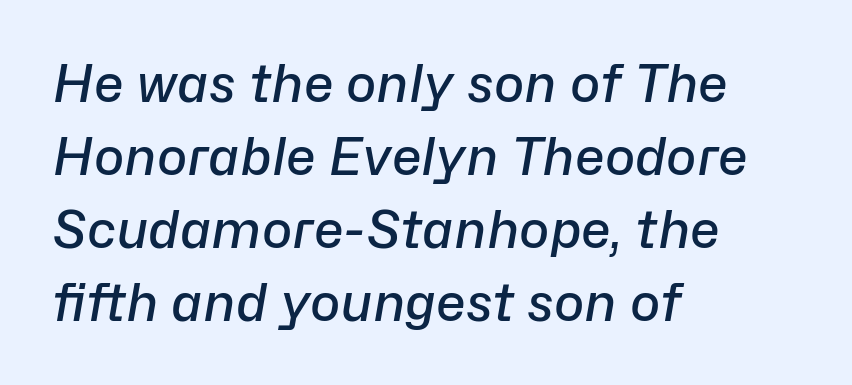
Q: Is the text bold? A: Semi-bold.
Q: Is the text italic (slanted)? A: Yes, it leans right by about 10 degrees.
Q: Is the text underlined? A: No.
Q: How is the paragraph aligned? A: Left-aligned.
Q: Is the spacing between letters normal or unusually wide? A: Normal.
Q: Is the spacing between lines tight, normal or loose? A: Normal.
Q: Width (condensed, normal, or wide)? A: Normal.
Q: Stroke contrast? A: Low.
Q: x-height? A: Medium.
Q: Monospaced? A: No.
